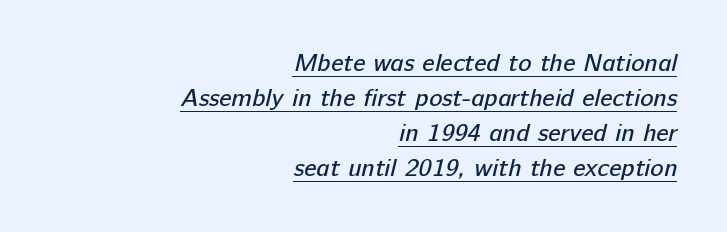
The block of text has a typical density, with ordinary space between rows. Bold? No — there's no thickening of the strokes. Letter spacing: default. Every row of glyphs terminates at an identical x-position on the right. This is underlined copy, the kind a proofreader might mark for attention.
